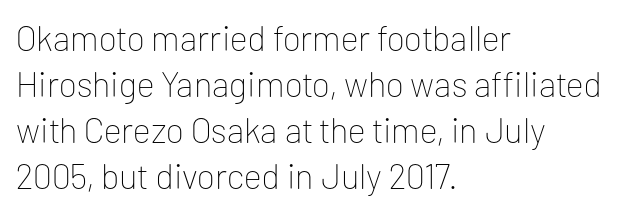
{"serif": "no", "italic": "no", "bold": "no", "weight": "thin", "width": "normal", "stroke_contrast": "low", "x_height": "medium", "monospaced": "no", "underline": "no", "align": "left", "line_spacing": "normal", "line_spacing_ratio": 1.31, "letter_spacing": "normal", "letter_spacing_em": 0.0, "glyph_px": 35}
